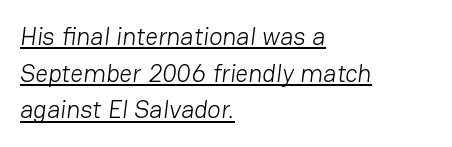
A light-to-regular cut is what we see here. Summary of vertical rhythm: regular, with standard interline spacing. The horizontal fit of the characters is conventional and even. A baseline rule has been typeset under these characters. The setting favours the left margin, as ordinary paragraphs usually do.
